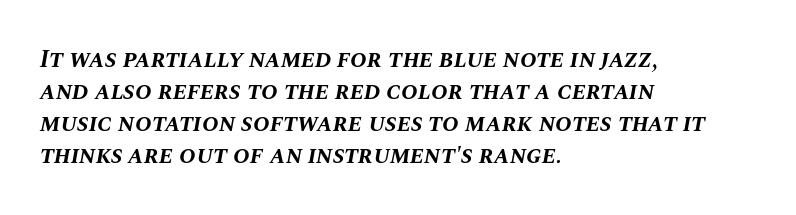
Q: Is the text bold? A: Yes.
Q: Is the text italic (slanted)? A: Yes, it leans right by about 10 degrees.
Q: Is the text underlined? A: No.
Q: How is the paragraph aligned? A: Left-aligned.
Q: Is the spacing between letters normal or unusually wide? A: Normal.
Q: Is the spacing between lines tight, normal or loose? A: Normal.
